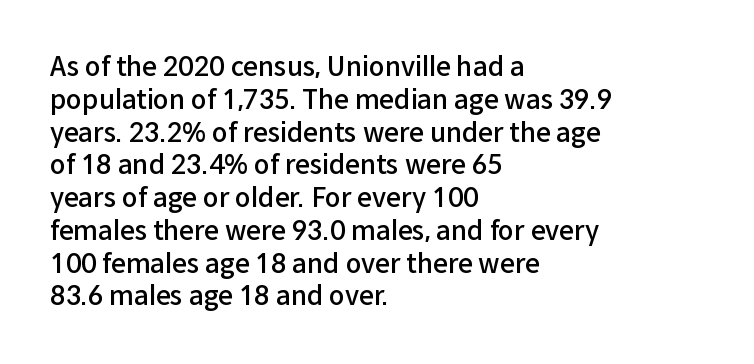
Typesetter's note: demi weight, one step under bold. Casual observation: everything's shoved over to the left. Words float on clear page, feet unadorned. The type sits square on the baseline with zero lean. Evenly set lines give the paragraph a standard silhouette. No extra tracking has been applied to these lines.
